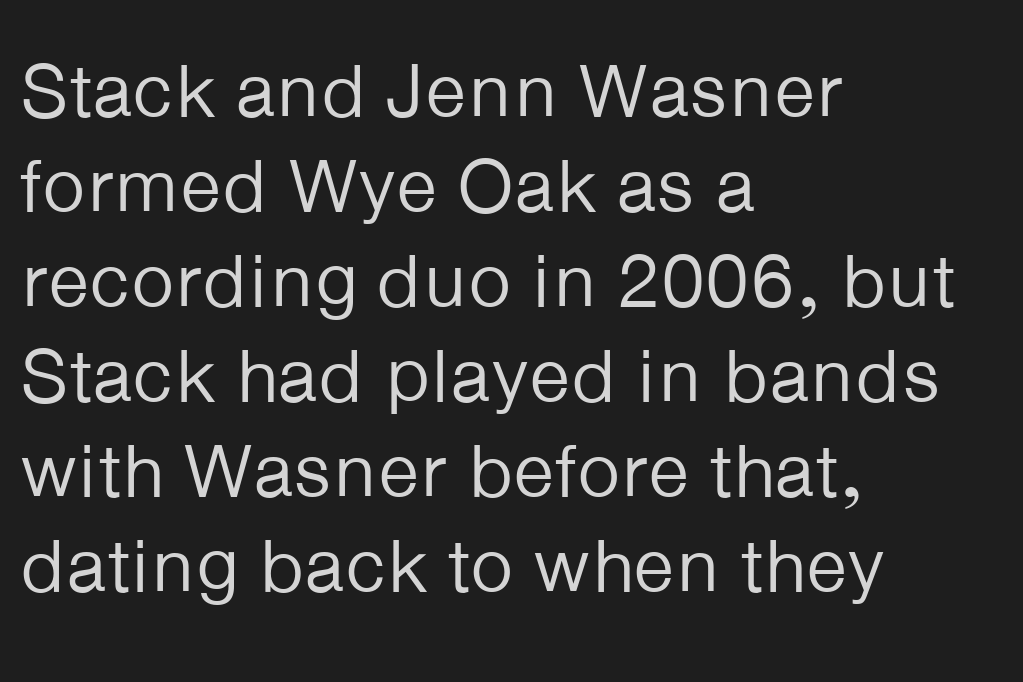
The image shows 76 px regular-weight sans-serif type, upright; set left-aligned, normal line spacing (1.25x), normal letter spacing, not underlined; low stroke contrast and a medium x-height.
